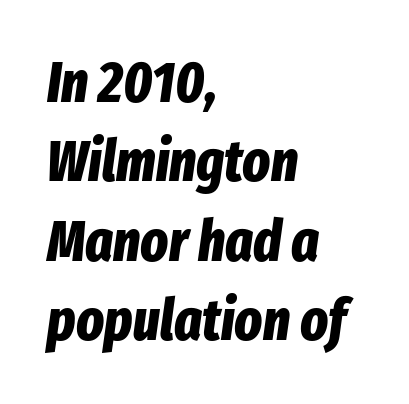
{"italic": "yes", "lean": "right", "slant_degrees": 8, "bold": "yes", "weight": "bold", "width": "condensed", "stroke_contrast": "low", "x_height": "medium", "monospaced": "no", "underline": "no", "align": "left", "line_spacing": "normal", "line_spacing_ratio": 1.37, "letter_spacing": "normal", "letter_spacing_em": 0.0, "glyph_px": 58}
